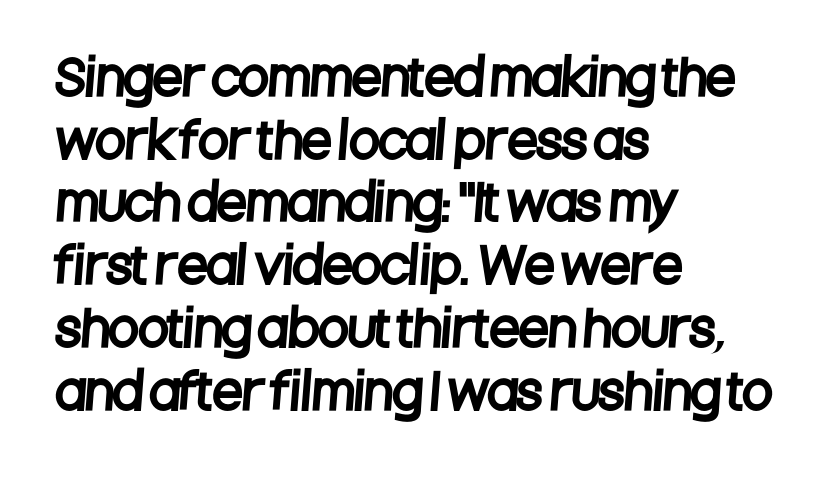
Q: Is the typeface a serif or a sans-serif typeface? A: Sans-serif.
Q: Is the text underlined? A: No.
Q: How is the paragraph aligned? A: Left-aligned.
Q: Is the spacing between letters normal or unusually wide? A: Normal.
Q: Is the spacing between lines tight, normal or loose? A: Normal.
Q: Width (condensed, normal, or wide)? A: Condensed.
Q: Stroke contrast? A: Low.
Q: x-height? A: Large.
Q: Monospaced? A: No.
